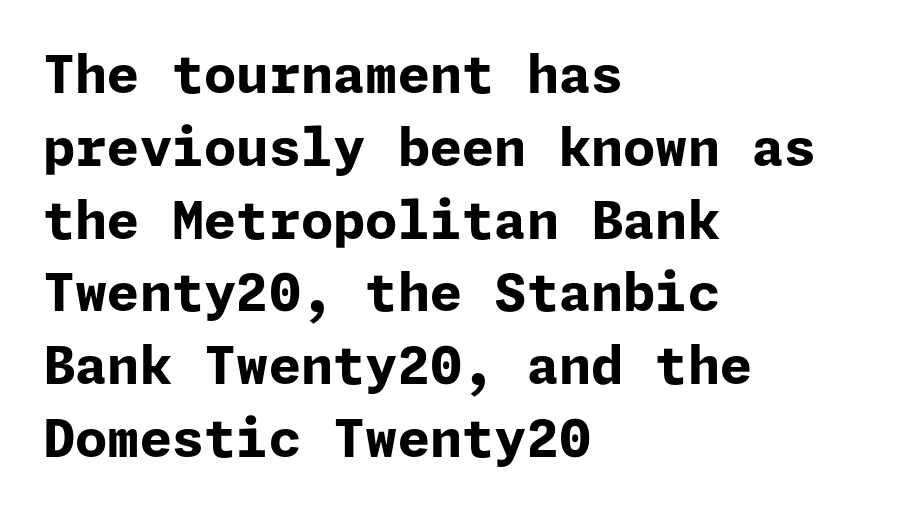
{"serif": "no", "italic": "no", "bold": "yes", "weight": "bold", "width": "normal", "stroke_contrast": "low", "x_height": "medium", "underline": "no", "align": "left", "line_spacing": "normal", "line_spacing_ratio": 1.4, "letter_spacing": "normal", "letter_spacing_em": 0.0, "glyph_px": 52}
